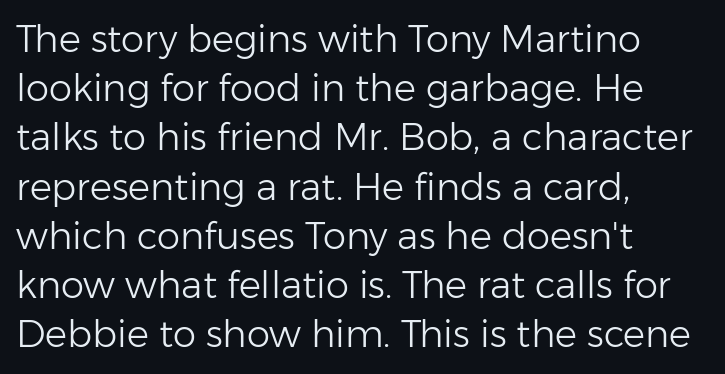
Q: Is the text bold? A: No.
Q: Is the text italic (slanted)? A: No, it is upright.
Q: Is the typeface a serif or a sans-serif typeface? A: Sans-serif.
Q: Is the text underlined? A: No.
Q: How is the paragraph aligned? A: Left-aligned.
Q: Is the spacing between letters normal or unusually wide? A: Normal.
Q: Is the spacing between lines tight, normal or loose? A: Normal.
Q: Width (condensed, normal, or wide)? A: Normal.
Q: Stroke contrast? A: Low.
Q: x-height? A: Medium.
Q: Monospaced? A: No.
